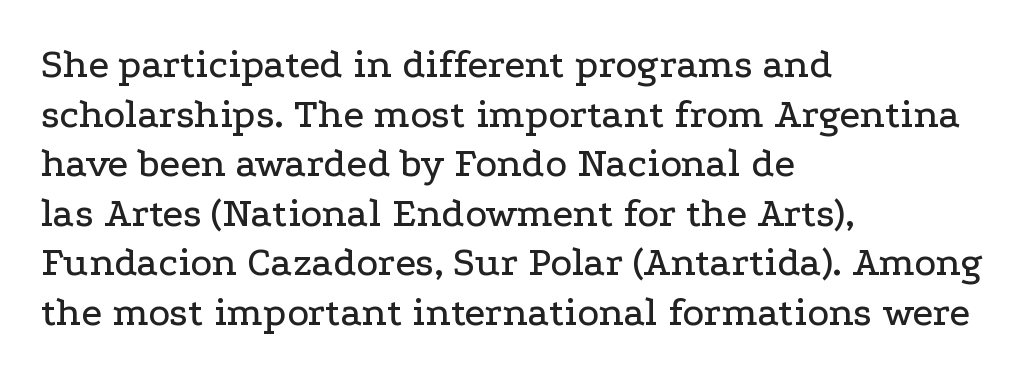
The image shows 41 px wide serif type, upright; set left-aligned, line spacing 1.21x, normal letter spacing, not underlined; low stroke contrast and a medium x-height.
